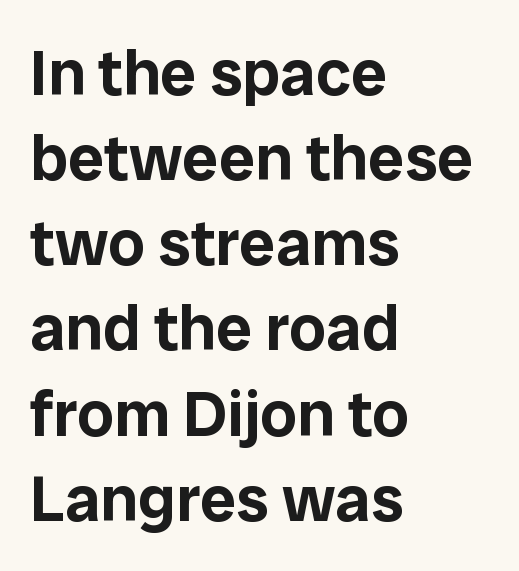
Does the copy run flush right? No — it runs flush left. The string is rendered with underlining switched off. One glance says typical: line gaps are just what's usual. Proportional: the letters do not fall into vertical columns. Standard letterfit; no display-style spreading of the glyphs.
